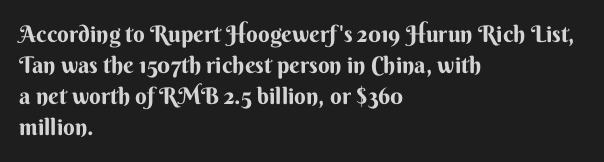
{"italic": "no", "bold": "yes", "underline": "no", "align": "left", "line_spacing": "normal", "line_spacing_ratio": 1.35, "letter_spacing": "normal", "letter_spacing_em": 0.0, "glyph_px": 23}
